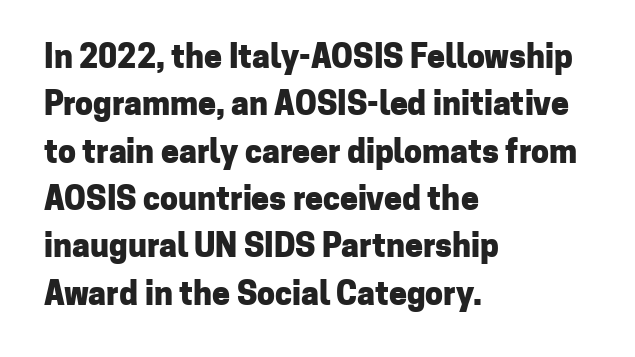
Q: Is the text bold? A: Yes.
Q: Is the text italic (slanted)? A: No, it is upright.
Q: Is the typeface a serif or a sans-serif typeface? A: Sans-serif.
Q: Is the text underlined? A: No.
Q: How is the paragraph aligned? A: Left-aligned.
Q: Is the spacing between letters normal or unusually wide? A: Normal.
Q: Is the spacing between lines tight, normal or loose? A: Normal.
Q: Width (condensed, normal, or wide)? A: Normal.
Q: Stroke contrast? A: Low.
Q: x-height? A: Medium.
Q: Monospaced? A: No.
